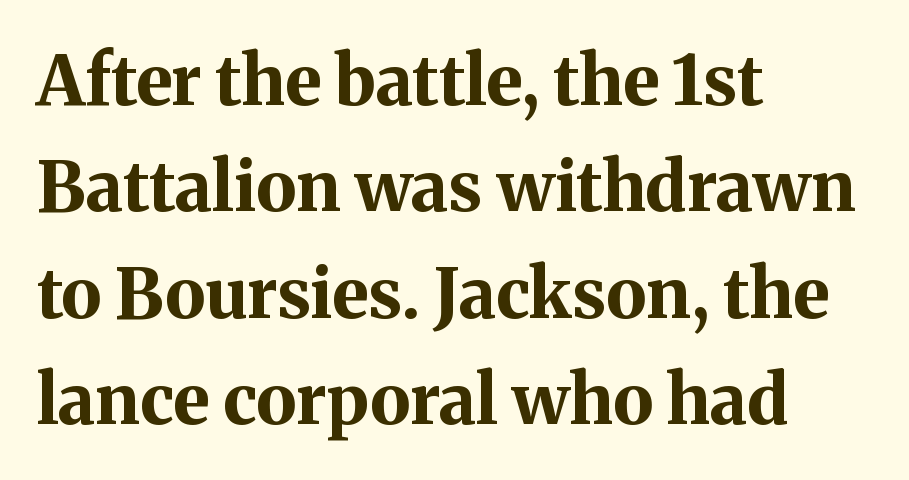
Q: Is the text bold? A: Yes.
Q: Is the text italic (slanted)? A: No, it is upright.
Q: Is the typeface a serif or a sans-serif typeface? A: Serif.
Q: Is the text underlined? A: No.
Q: How is the paragraph aligned? A: Left-aligned.
Q: Is the spacing between letters normal or unusually wide? A: Normal.
Q: Is the spacing between lines tight, normal or loose? A: Normal.
Q: Width (condensed, normal, or wide)? A: Normal.
Q: Stroke contrast? A: Medium.
Q: x-height? A: Medium.
Q: Monospaced? A: No.
